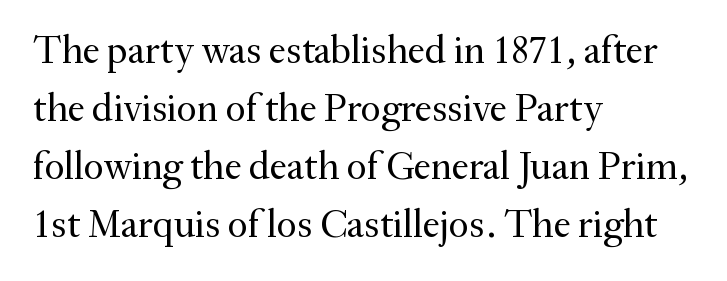
Underline: absent. Tall strokes in this sample are plumb rather than angled. Which margin do the lines hug? The left one — the right edge is uneven. Tracking here is standard; glyphs follow each other at the usual distance. Character widths vary here, with narrow letters taking less room than wide ones. The weight would be labelled regular, book, light, or lighter still.
